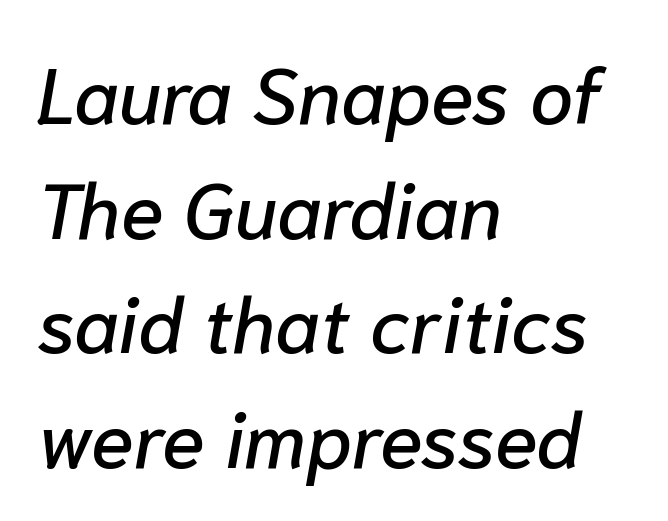
The image shows 78 px text type, italic (leaning right); set left-aligned, normal line spacing (1.47x), normal letter spacing, not underlined; low stroke contrast and a medium x-height.
